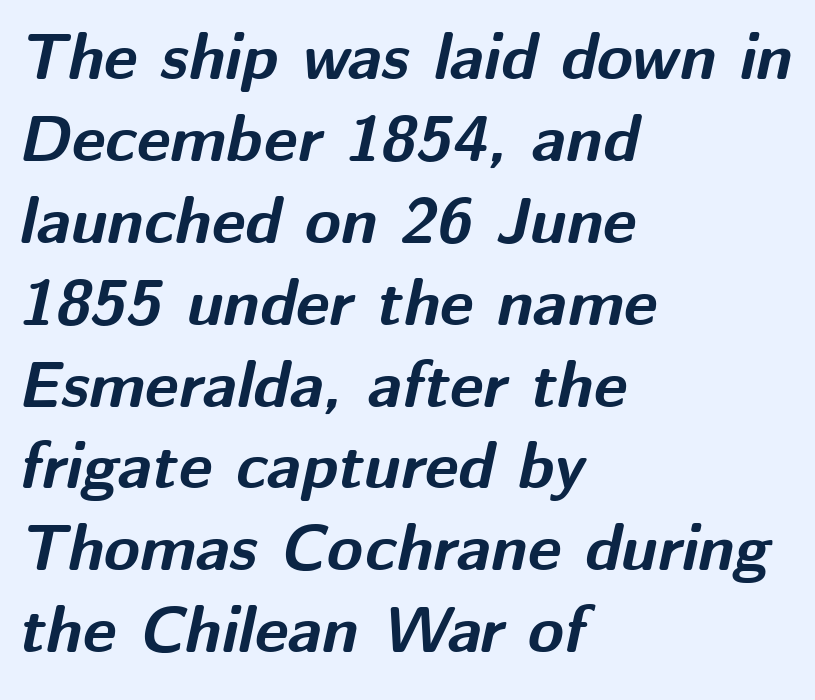
Emphasis-style slanted type is in use. Reading down the block, your eye returns to a fixed left position each line. The face used here is proportionally spaced, like ordinary book or web type. Bare-footed words on every line.
